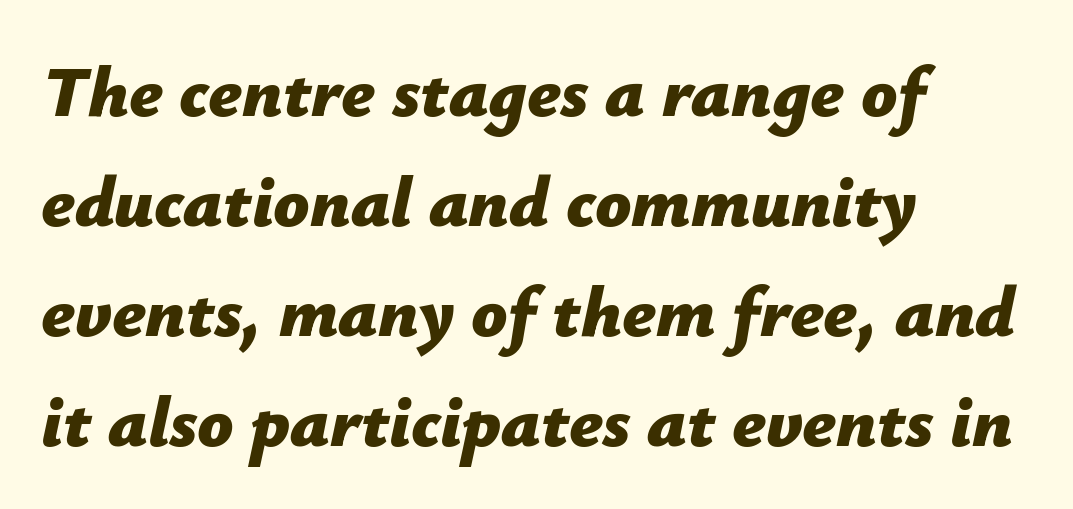
Reading down the column, the eye jumps a familiar distance to each next line. Letters rest on an invisible, unmarked baseline. Honestly, the letter spacing is just normal — you wouldn't notice it. You could not count columns in this text — the font is proportionally spaced. Its strokes are broad and dark, the hallmark of bold type.
